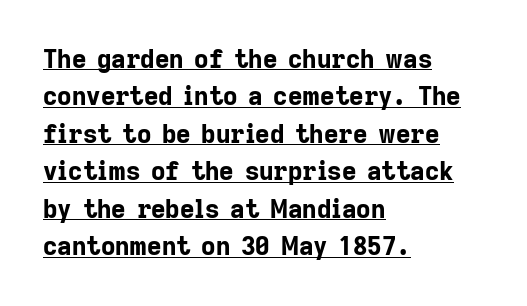
{"italic": "no", "bold": "yes", "underline": "yes", "align": "left", "line_spacing": "normal", "line_spacing_ratio": 1.5, "letter_spacing": "normal", "letter_spacing_em": 0.0, "glyph_px": 25}
